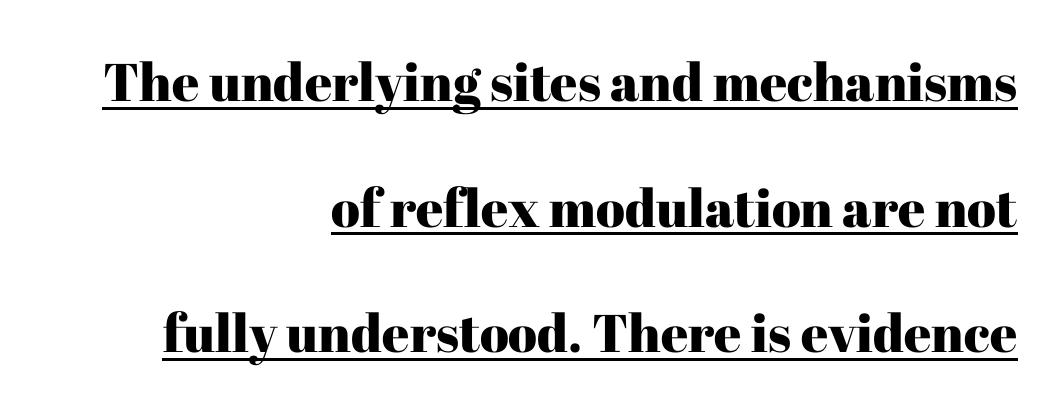
The image shows 53 px serif type, upright; set right-aligned, loose line spacing (2.37x), normal letter spacing, underlined; high stroke contrast and a medium x-height.
